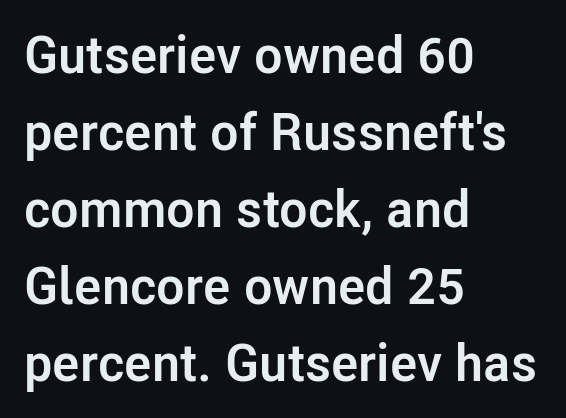
Q: Is the text bold? A: Yes.
Q: Is the text italic (slanted)? A: No, it is upright.
Q: Is the typeface a serif or a sans-serif typeface? A: Sans-serif.
Q: Is the text underlined? A: No.
Q: How is the paragraph aligned? A: Left-aligned.
Q: Is the spacing between letters normal or unusually wide? A: Normal.
Q: Is the spacing between lines tight, normal or loose? A: Normal.
Q: Width (condensed, normal, or wide)? A: Normal.
Q: Stroke contrast? A: Low.
Q: x-height? A: Medium.
Q: Monospaced? A: No.
